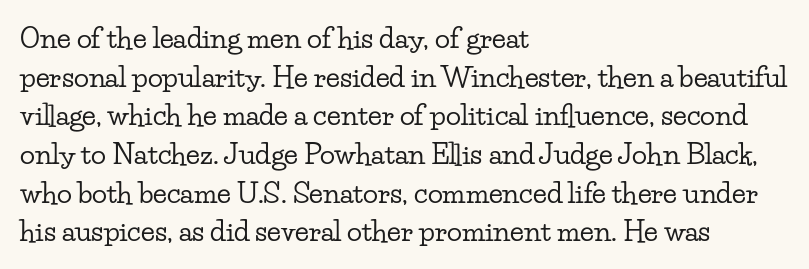
The image shows 28 px wide serif type, upright; set left-aligned, normal line spacing (1.38x), normal letter spacing, not underlined; low stroke contrast and a small x-height.
